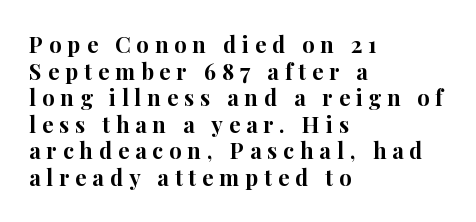
{"italic": "no", "bold": "yes", "underline": "no", "align": "left", "line_spacing_ratio": 1.21, "letter_spacing": "wide", "letter_spacing_em": 0.27, "glyph_px": 22}
